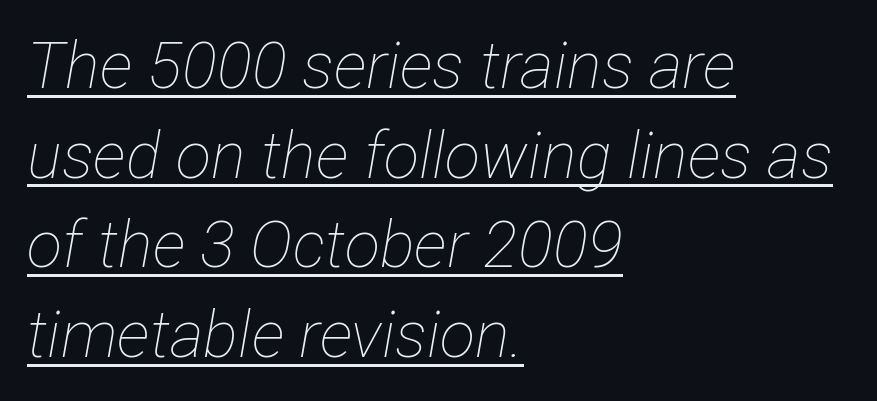
{"italic": "yes", "lean": "right", "slant_degrees": 12, "bold": "no", "weight": "thin", "width": "condensed", "stroke_contrast": "low", "x_height": "medium", "monospaced": "no", "underline": "yes", "align": "left", "line_spacing": "normal", "line_spacing_ratio": 1.38, "letter_spacing": "normal", "letter_spacing_em": 0.0, "glyph_px": 65}
